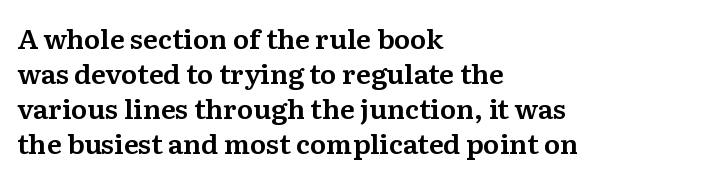
In CSS terms this would be text-align: left. Does the lettering tilt? It doesn't — this is upright. The strip under each line holds only bare page. Each word holds together tightly as a unit, with standard inter-letter gaps. These lines sit exactly where default settings would place them.
